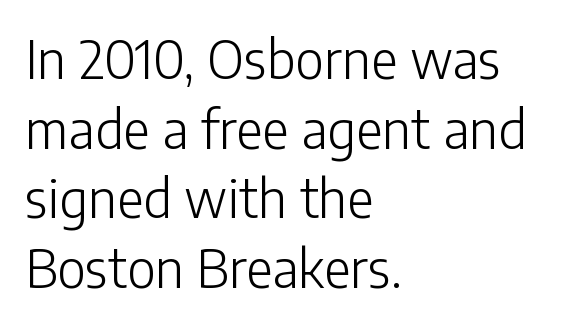
Q: Is the text bold? A: No.
Q: Is the text italic (slanted)? A: No, it is upright.
Q: Is the typeface a serif or a sans-serif typeface? A: Sans-serif.
Q: Is the text underlined? A: No.
Q: How is the paragraph aligned? A: Left-aligned.
Q: Is the spacing between letters normal or unusually wide? A: Normal.
Q: Is the spacing between lines tight, normal or loose? A: Normal.
Q: Width (condensed, normal, or wide)? A: Normal.
Q: Stroke contrast? A: Low.
Q: x-height? A: Medium.
Q: Monospaced? A: No.
